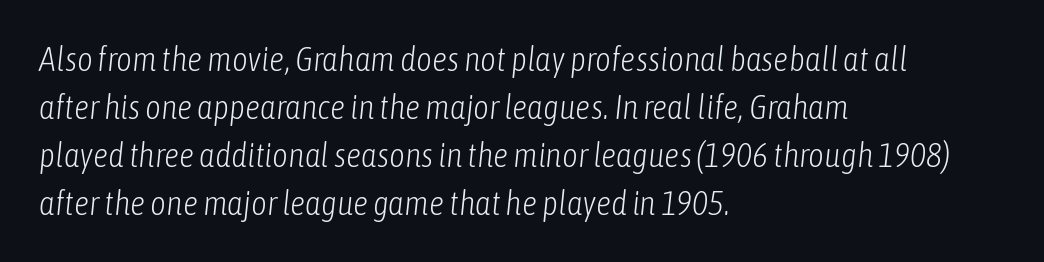
{"italic": "yes", "lean": "right", "slant_degrees": 6, "bold": "no", "weight": "light", "width": "condensed", "stroke_contrast": "low", "x_height": "medium", "monospaced": "no", "underline": "no", "align": "left", "line_spacing": "normal", "line_spacing_ratio": 1.41, "letter_spacing": "normal", "letter_spacing_em": 0.0, "glyph_px": 34}
